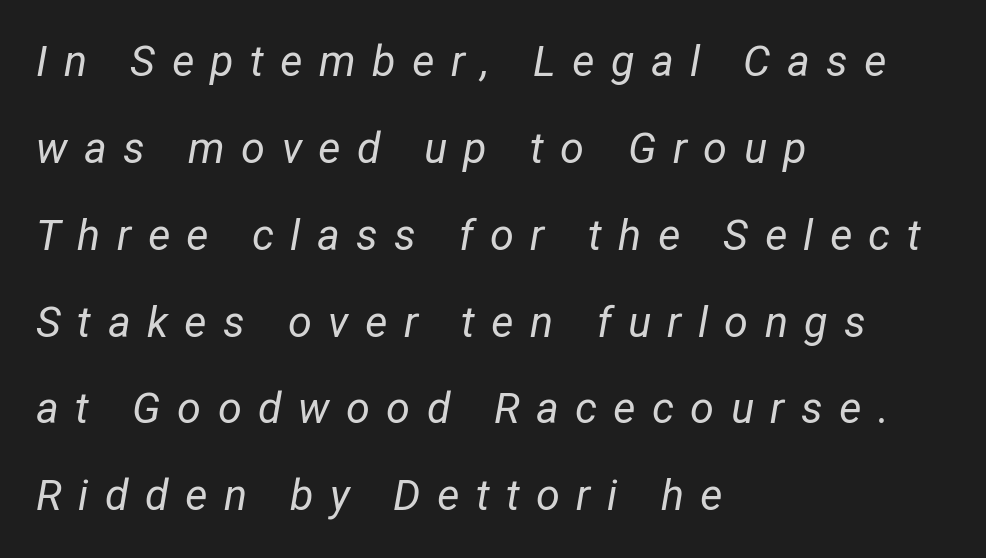
Spacing verdict: proportional, widths tailored to each character. Plain, unruled lines of type. Regarding leading, the lines here are spaced well apart. Ink coverage per letter is moderate at most. Observe the wide spacing: letters keep a clear distance from each other. Every row of glyphs begins at an identical x-position on the left.
